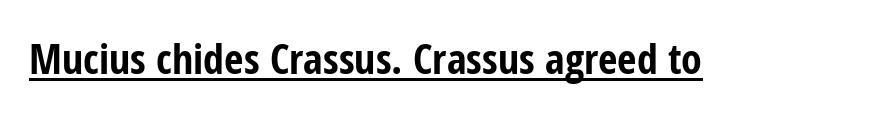
The axis of the letterforms is exactly vertical. What stands out about the letter spacing? Nothing — it is the standard amount. You could not count columns in this text — the font is proportionally spaced. To sum up the face: it is a sans, with no serifs. The specimen includes a rule beneath the text block's lines.
